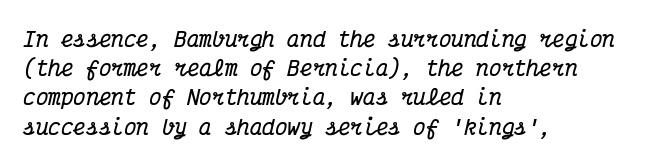
{"italic": "yes", "lean": "right", "slant_degrees": 12, "bold": "yes", "underline": "no", "align": "left", "line_spacing": "normal", "line_spacing_ratio": 1.39, "letter_spacing": "normal", "letter_spacing_em": 0.0, "glyph_px": 21}
